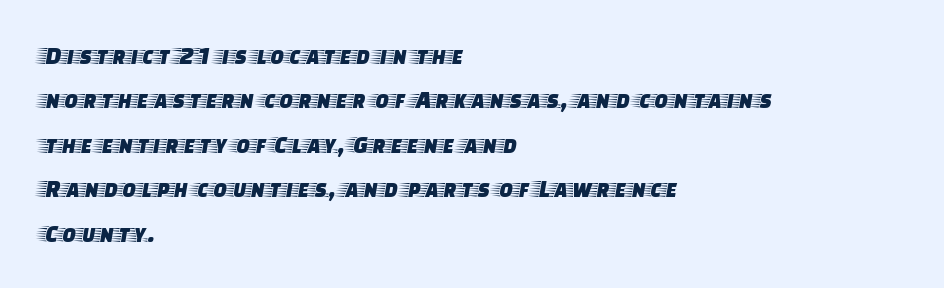
Q: Is the text italic (slanted)? A: Yes.
Q: Is the text underlined? A: No.
Q: How is the paragraph aligned? A: Left-aligned.
Q: Is the spacing between letters normal or unusually wide? A: Normal.
